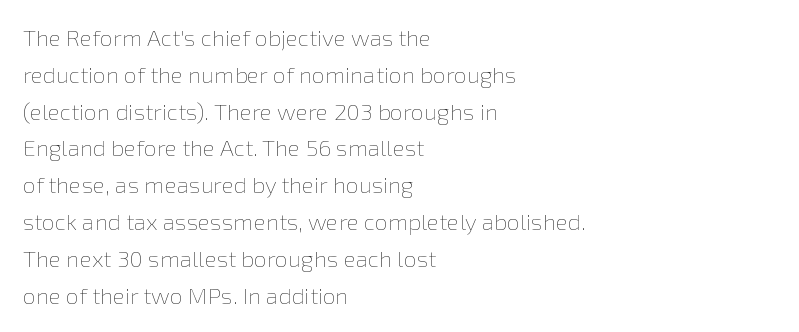
Q: Is the text bold? A: No.
Q: Is the text italic (slanted)? A: No, it is upright.
Q: Is the text underlined? A: No.
Q: How is the paragraph aligned? A: Left-aligned.
Q: Is the spacing between letters normal or unusually wide? A: Normal.
Q: Is the spacing between lines tight, normal or loose? A: Normal.
